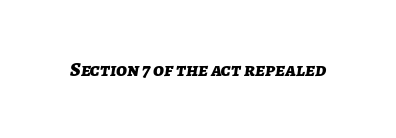
The image shows 20 px bold type, italic (leaning right); set normal letter spacing, not underlined.
